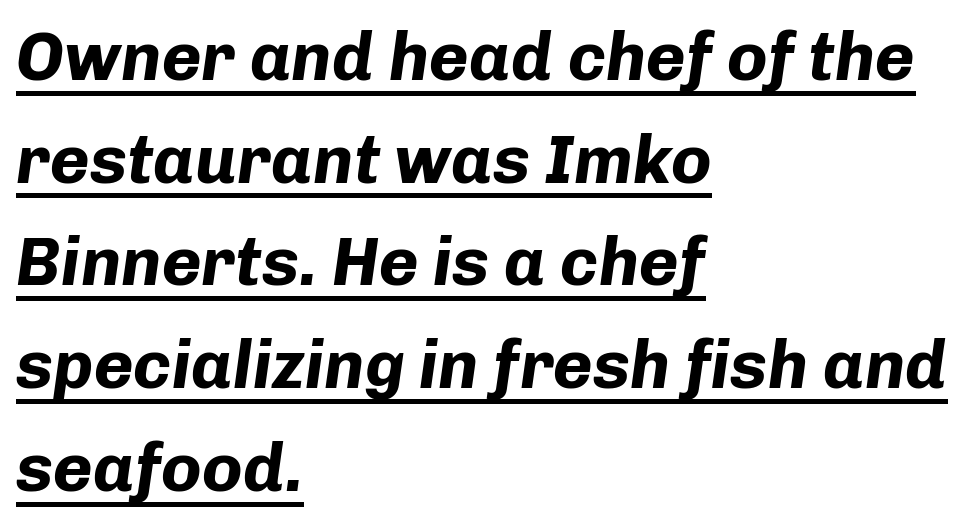
The image shows 68 px bold type, italic (leaning right); set left-aligned, normal line spacing (1.51x), normal letter spacing, underlined; low stroke contrast and a medium x-height.
